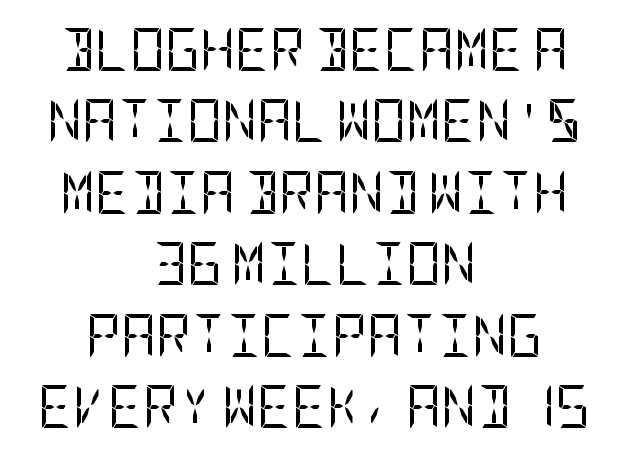
Q: Is the text bold? A: No.
Q: Is the text italic (slanted)? A: No, it is upright.
Q: Is the typeface a serif or a sans-serif typeface? A: Sans-serif.
Q: Is the text underlined? A: No.
Q: How is the paragraph aligned? A: Centered.
Q: Is the spacing between letters normal or unusually wide? A: Normal.
Q: Is the spacing between lines tight, normal or loose? A: Normal.
Q: Width (condensed, normal, or wide)? A: Condensed.
Q: Stroke contrast? A: Low.
Q: x-height? A: Large.
